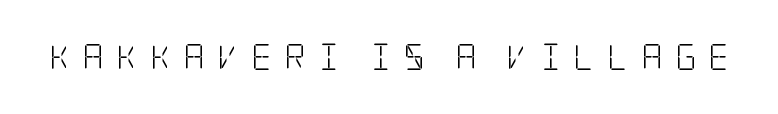
{"italic": "no", "bold": "no", "underline": "no", "letter_spacing": "wide", "letter_spacing_em": 0.48, "glyph_px": 26}
